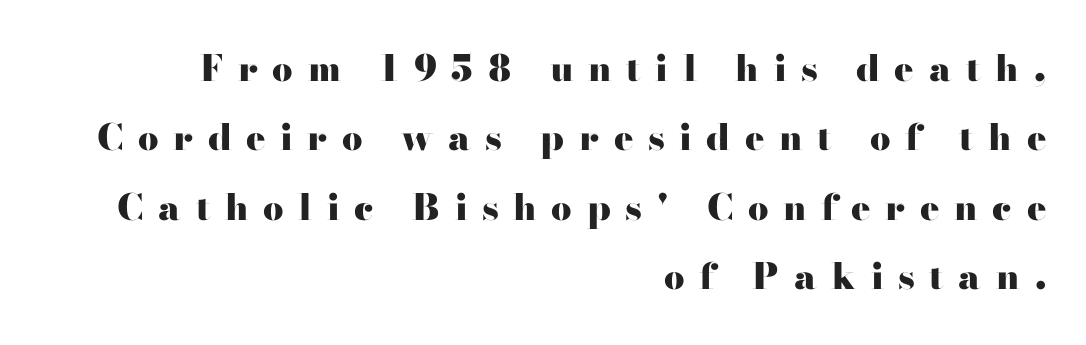
Q: Is the text bold? A: Yes.
Q: Is the text italic (slanted)? A: No, it is upright.
Q: Is the typeface a serif or a sans-serif typeface? A: Serif.
Q: Is the text underlined? A: No.
Q: How is the paragraph aligned? A: Right-aligned.
Q: Is the spacing between letters normal or unusually wide? A: Unusually wide.
Q: Is the spacing between lines tight, normal or loose? A: Loose.
Q: Width (condensed, normal, or wide)? A: Wide.
Q: Stroke contrast? A: High.
Q: x-height? A: Small.
Q: Monospaced? A: No.
